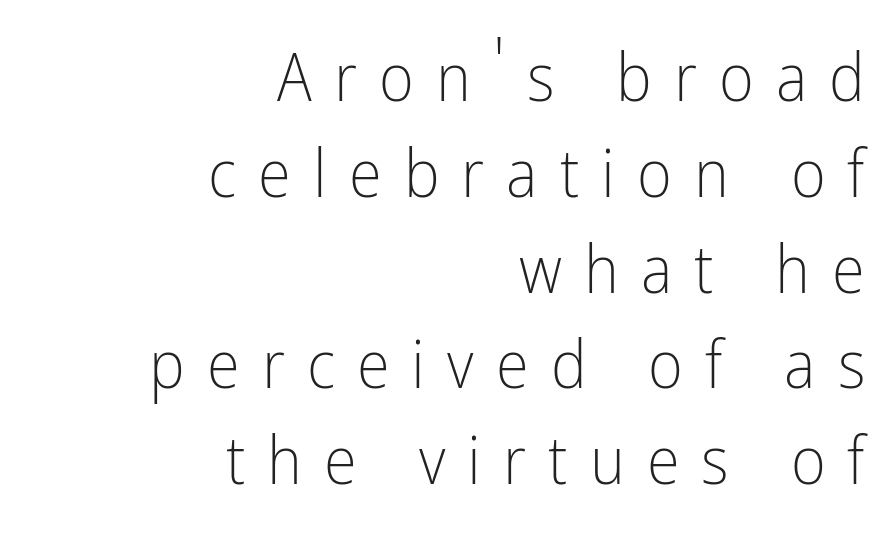
{"serif": "no", "italic": "no", "bold": "no", "weight": "light", "width": "condensed", "stroke_contrast": "low", "x_height": "medium", "monospaced": "no", "underline": "no", "align": "right", "line_spacing": "normal", "line_spacing_ratio": 1.43, "letter_spacing": "wide", "letter_spacing_em": 0.33, "glyph_px": 67}
